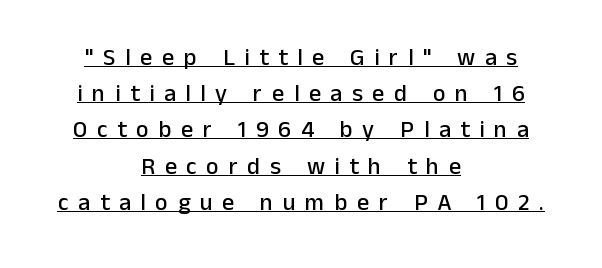
{"italic": "no", "underline": "yes", "align": "center", "line_spacing": "normal", "line_spacing_ratio": 1.51, "letter_spacing": "wide", "letter_spacing_em": 0.4, "glyph_px": 24}
